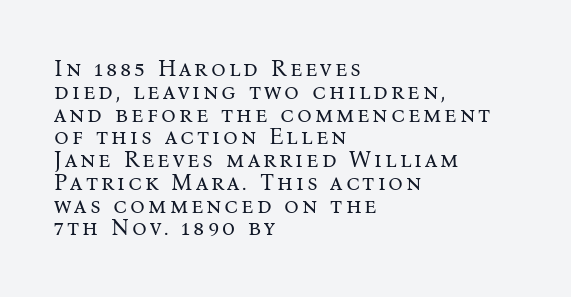
Q: Is the text bold? A: No.
Q: Is the text italic (slanted)? A: No, it is upright.
Q: Is the text underlined? A: No.
Q: How is the paragraph aligned? A: Left-aligned.
Q: Is the spacing between lines tight, normal or loose? A: Tight.
